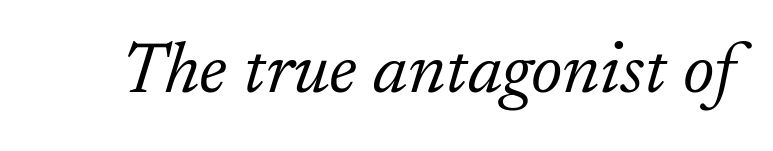
Q: Is the text bold? A: No.
Q: Is the text italic (slanted)? A: Yes, it leans right by about 17 degrees.
Q: Is the typeface a serif or a sans-serif typeface? A: Serif.
Q: Is the text underlined? A: No.
Q: Is the spacing between letters normal or unusually wide? A: Normal.
Q: Width (condensed, normal, or wide)? A: Normal.
Q: Stroke contrast? A: Low.
Q: x-height? A: Small.
Q: Monospaced? A: No.
